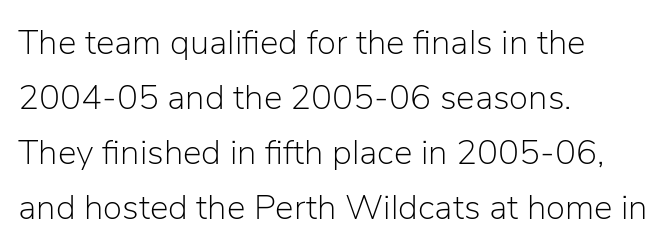
The image shows 35 px light sans-serif type, upright; set left-aligned, normal line spacing (1.57x), normal letter spacing, not underlined; low stroke contrast and a medium x-height.
